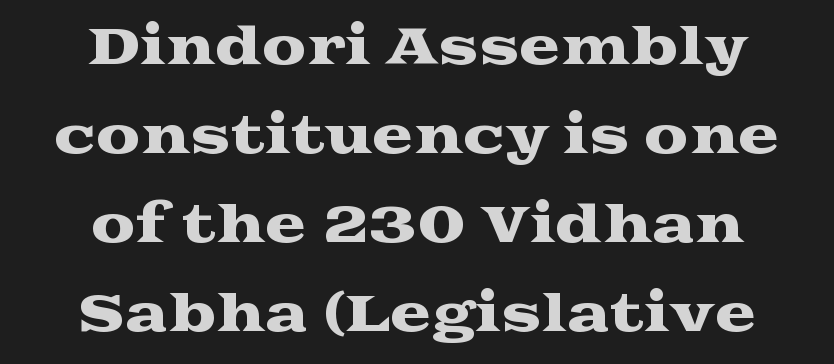
Q: Is the text italic (slanted)? A: No, it is upright.
Q: Is the typeface a serif or a sans-serif typeface? A: Serif.
Q: Is the text underlined? A: No.
Q: How is the paragraph aligned? A: Centered.
Q: Is the spacing between letters normal or unusually wide? A: Normal.
Q: Width (condensed, normal, or wide)? A: Wide.
Q: Stroke contrast? A: Medium.
Q: x-height? A: Medium.
Q: Monospaced? A: No.
